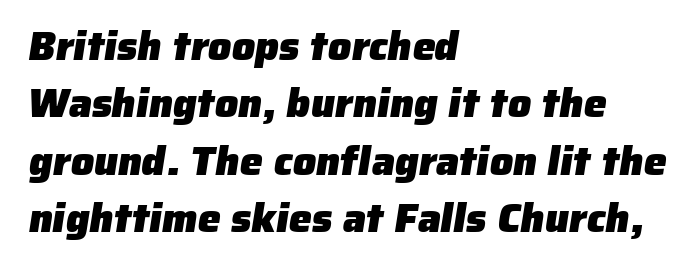
The image shows 41 px heavy sans-serif type; set left-aligned, normal line spacing (1.4x), normal letter spacing, not underlined; low stroke contrast and a medium x-height.
